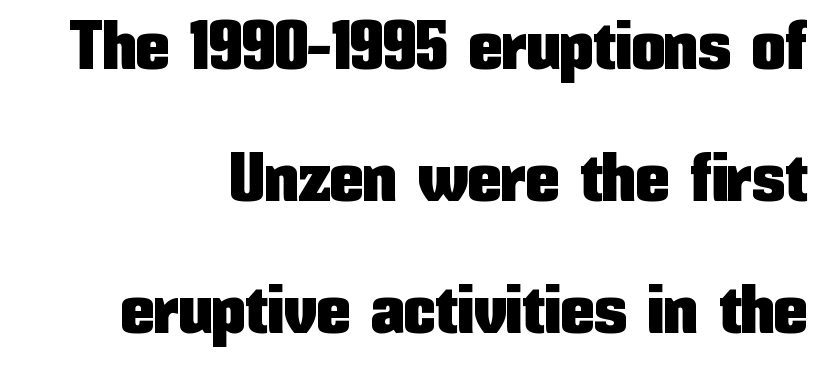
The image shows 67 px condensed sans-serif type, upright; set right-aligned, loose line spacing (1.97x), normal letter spacing, not underlined; low stroke contrast and a medium x-height.
